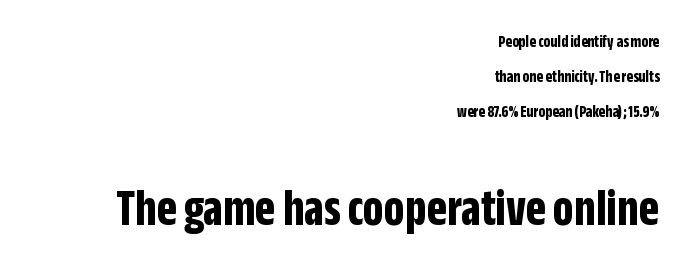
{"serif": "no", "italic": "no", "bold": "yes", "weight": "bold", "width": "condensed", "stroke_contrast": "low", "x_height": "large", "monospaced": "no", "underline": "no", "align": "right", "line_spacing": "loose", "line_spacing_ratio": 2.07, "letter_spacing": "normal", "letter_spacing_em": 0.0, "larger_block": "second", "size_ratio": 3.06, "glyph_px": 52}
